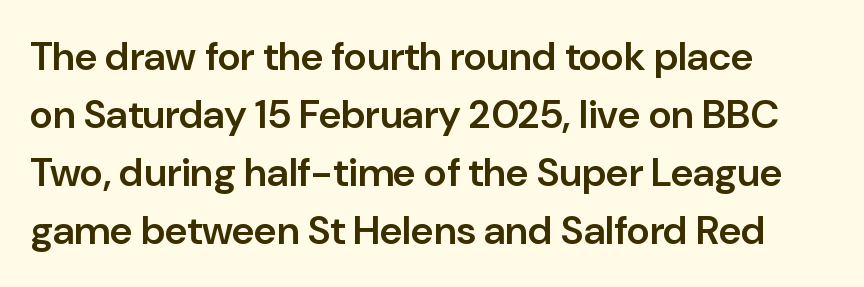
Q: Is the text bold? A: Semi-bold.
Q: Is the text italic (slanted)? A: No, it is upright.
Q: Is the typeface a serif or a sans-serif typeface? A: Sans-serif.
Q: Is the text underlined? A: No.
Q: How is the paragraph aligned? A: Left-aligned.
Q: Is the spacing between letters normal or unusually wide? A: Normal.
Q: Is the spacing between lines tight, normal or loose? A: Normal.
Q: Width (condensed, normal, or wide)? A: Normal.
Q: Stroke contrast? A: Low.
Q: x-height? A: Medium.
Q: Monospaced? A: No.
